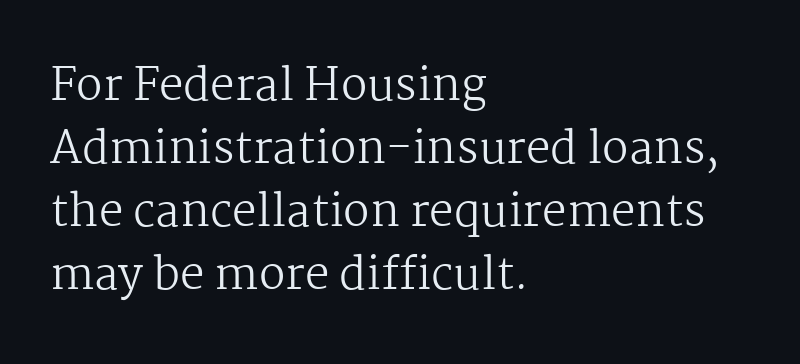
{"serif": "yes", "italic": "no", "bold": "no", "weight": "regular", "width": "normal", "stroke_contrast": "medium", "x_height": "medium", "monospaced": "no", "underline": "no", "align": "left", "line_spacing": "normal", "line_spacing_ratio": 1.43, "letter_spacing": "normal", "letter_spacing_em": 0.0, "glyph_px": 44}
